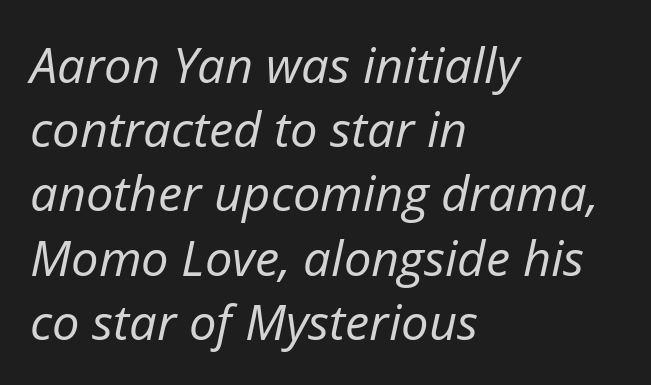
Horizontal bands of white between lines are of average thickness. The letterforms sit at book weight or below. A typesetter would mark this as italic. These lines stack with their left ends in a neat column.
